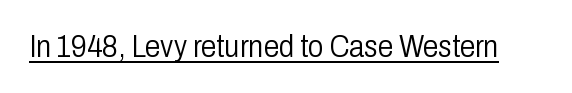
Q: Is the text bold? A: No.
Q: Is the text italic (slanted)? A: No, it is upright.
Q: Is the typeface a serif or a sans-serif typeface? A: Sans-serif.
Q: Is the text underlined? A: Yes.
Q: Is the spacing between letters normal or unusually wide? A: Normal.
Q: Width (condensed, normal, or wide)? A: Condensed.
Q: Stroke contrast? A: Low.
Q: x-height? A: Medium.
Q: Monospaced? A: No.
